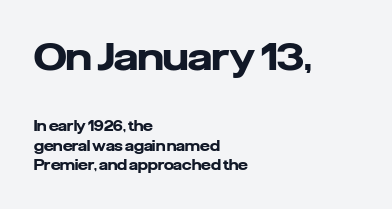
The image shows 38 px heavy sans-serif type, upright; set left-aligned, normal line spacing (1.39x), normal letter spacing, not underlined; the first (top) block is 2.71x larger; low stroke contrast and a medium x-height.
